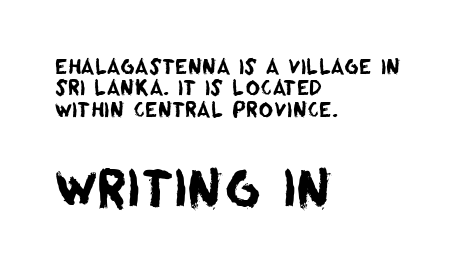
{"serif": "no", "width": "normal", "stroke_contrast": "low", "x_height": "large", "monospaced": "no", "underline": "no", "align": "left", "line_spacing": "tight", "line_spacing_ratio": 1.07, "letter_spacing": "normal", "letter_spacing_em": 0.0, "larger_block": "second", "size_ratio": 2.5, "glyph_px": 50}
